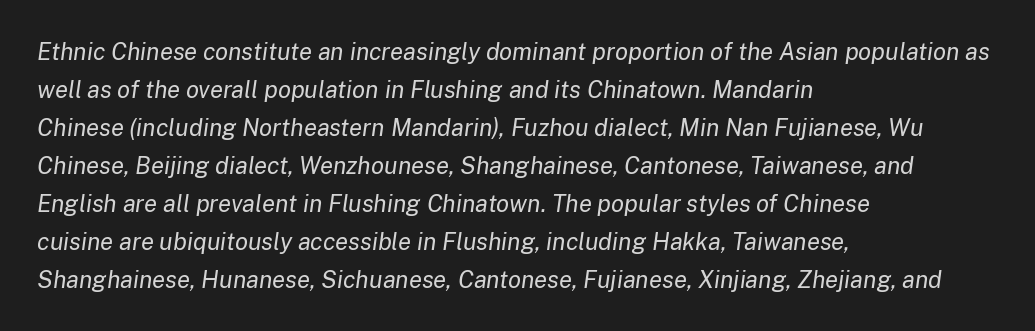
Stem width sits at or under what a default text font uses. The passage shown is not underscored anywhere. Words appear dense and cohesive because spacing is normal. The lines are quadded left.
